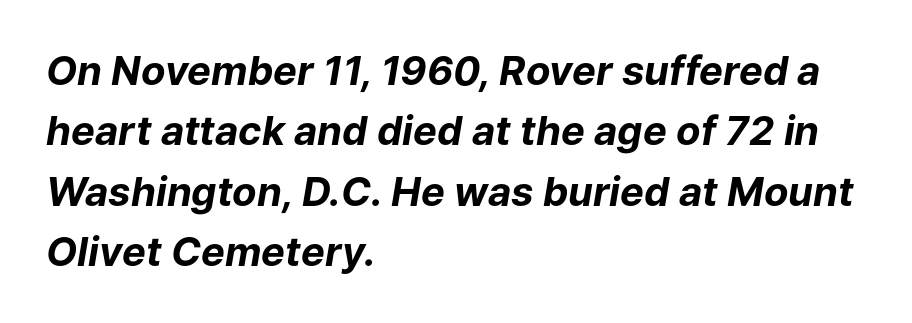
{"italic": "yes", "lean": "right", "slant_degrees": 9, "bold": "yes", "weight": "bold", "width": "normal", "stroke_contrast": "low", "x_height": "medium", "monospaced": "no", "underline": "no", "align": "left", "line_spacing": "normal", "line_spacing_ratio": 1.51, "letter_spacing": "normal", "letter_spacing_em": 0.0, "glyph_px": 40}
